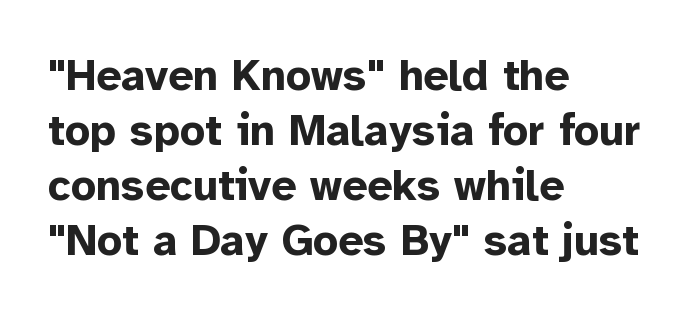
Each word holds together tightly as a unit, with standard inter-letter gaps. Unlike italic type, these characters show no tilt at all. You could not count columns in this text — the font is proportionally spaced. Casual observation: everything's shoved over to the left.
